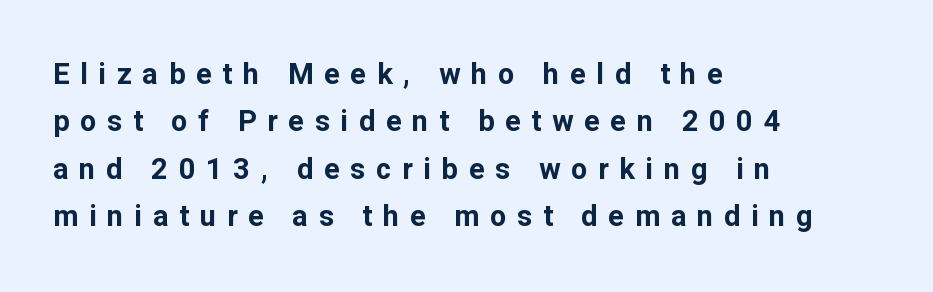
Observe the absence of serifs on each vertical stroke in this sample. Looks like regular typesetting: each glyph gets only the width it needs. A typesetter would call this heavily tracked-out type. Thick stems and heavy bowls — unmistakably bold.
